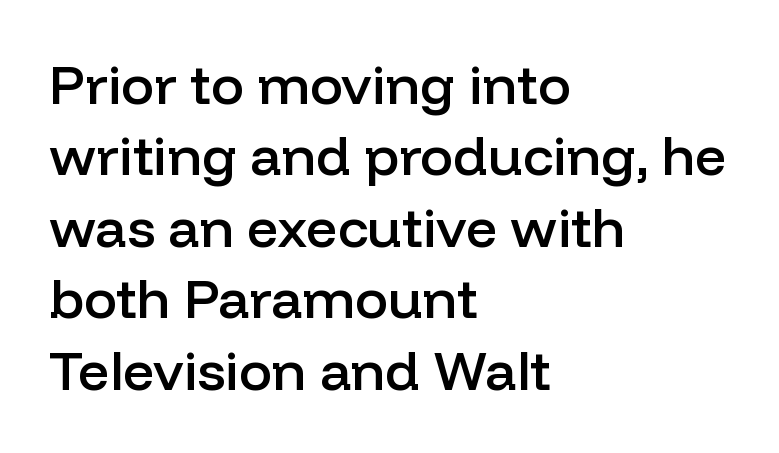
{"serif": "no", "italic": "no", "bold": "semi", "weight": "semibold", "width": "normal", "stroke_contrast": "low", "x_height": "medium", "monospaced": "no", "underline": "no", "align": "left", "line_spacing": "normal", "line_spacing_ratio": 1.3, "letter_spacing": "normal", "letter_spacing_em": 0.0, "glyph_px": 55}
